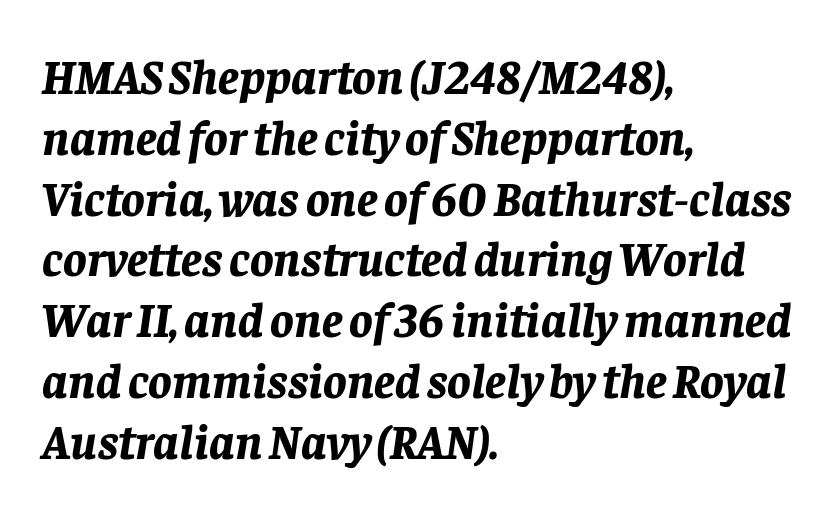
The image shows 49 px bold type, italic (leaning right); set left-aligned, line spacing 1.24x, normal letter spacing, not underlined; low stroke contrast and a large x-height.
